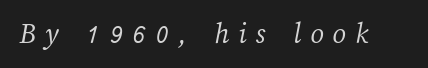
A quiet, ordinary-to-light weight characterises the typeface. A typesetter would call this proportional, since set widths differ per character. Glyph-to-glyph distance is far greater than everyday printed text. The zone under the glyphs is completely vacant.
